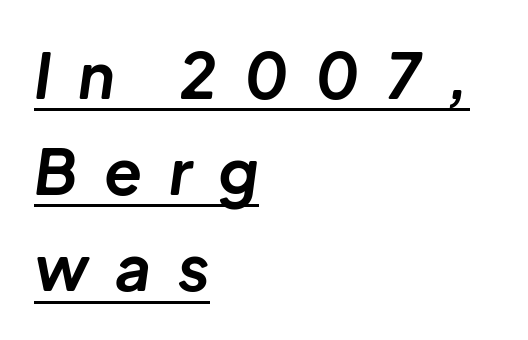
Q: Is the text bold? A: Yes.
Q: Is the text italic (slanted)? A: Yes, it leans right by about 8 degrees.
Q: Is the text underlined? A: Yes.
Q: How is the paragraph aligned? A: Left-aligned.
Q: Is the spacing between letters normal or unusually wide? A: Unusually wide.
Q: Is the spacing between lines tight, normal or loose? A: Normal.
Q: Width (condensed, normal, or wide)? A: Normal.
Q: Stroke contrast? A: Low.
Q: x-height? A: Medium.
Q: Monospaced? A: No.
